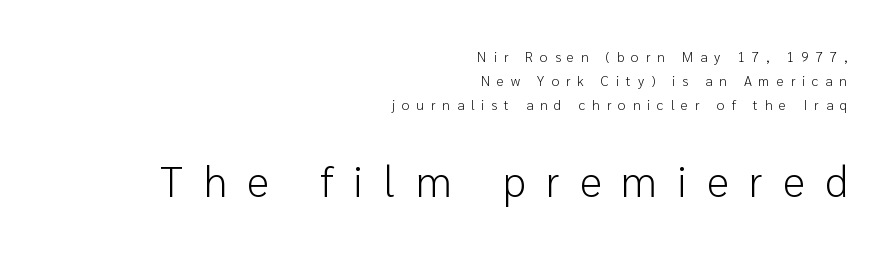
Q: Is the text bold? A: No.
Q: Is the text italic (slanted)? A: No, it is upright.
Q: Is the typeface a serif or a sans-serif typeface? A: Sans-serif.
Q: Is the text underlined? A: No.
Q: How is the paragraph aligned? A: Right-aligned.
Q: Is the spacing between letters normal or unusually wide? A: Unusually wide.
Q: Which block of text is set in a larger size, the first (top) or the second (bottom)? A: The second (bottom) one.
Q: Width (condensed, normal, or wide)? A: Normal.
Q: Stroke contrast? A: Low.
Q: x-height? A: Medium.
Q: Monospaced? A: No.
